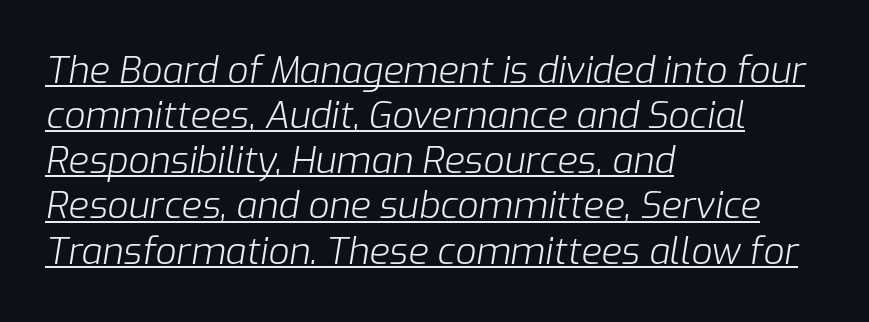
Q: Is the text bold? A: No.
Q: Is the text italic (slanted)? A: Yes, it leans right by about 9 degrees.
Q: Is the text underlined? A: Yes.
Q: How is the paragraph aligned? A: Left-aligned.
Q: Is the spacing between letters normal or unusually wide? A: Normal.
Q: Width (condensed, normal, or wide)? A: Normal.
Q: Stroke contrast? A: Low.
Q: x-height? A: Medium.
Q: Monospaced? A: No.
